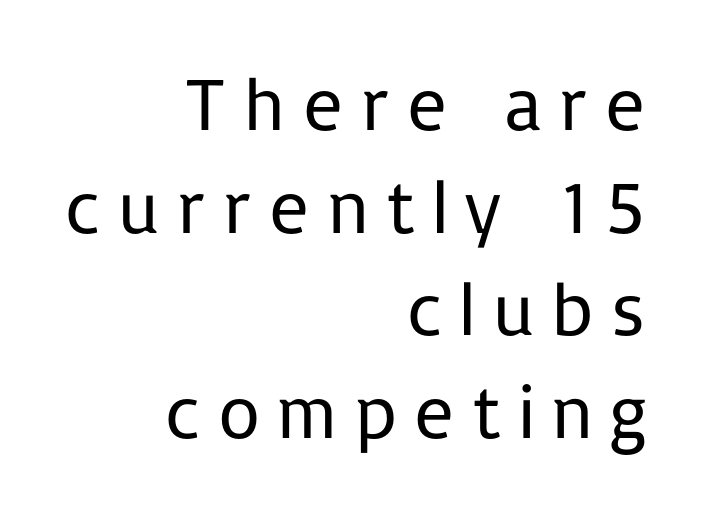
{"serif": "no", "italic": "no", "bold": "no", "weight": "regular", "width": "normal", "stroke_contrast": "low", "x_height": "medium", "monospaced": "no", "underline": "no", "align": "right", "line_spacing": "normal", "line_spacing_ratio": 1.35, "glyph_px": 76}
